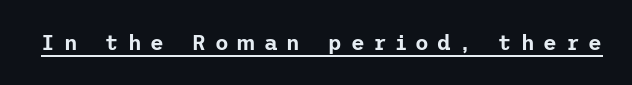
In terms of posture, this sample is upright. The horizontal fit of the characters is loose and conspicuously gappy. What decoration does the sample have? An underline.
